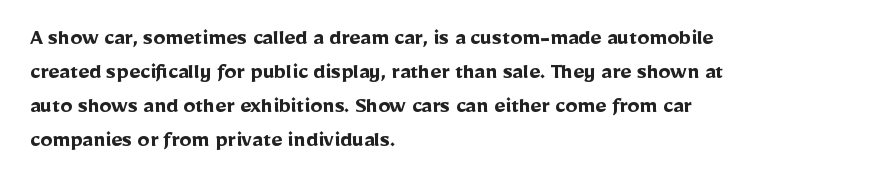
{"italic": "no", "bold": "yes", "underline": "no", "align": "left", "line_spacing": "normal", "line_spacing_ratio": 1.42, "letter_spacing": "normal", "letter_spacing_em": 0.0, "glyph_px": 24}
